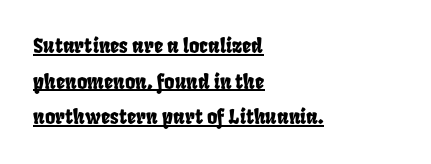
{"underline": "yes", "align": "left", "line_spacing_ratio": 1.78, "letter_spacing": "normal", "letter_spacing_em": 0.0, "glyph_px": 20}
